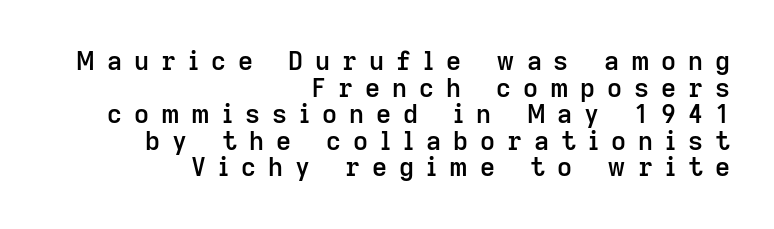
Stems and bowls a touch heavier than normal — semibold. What stands out about the letter spacing? Its width — letters are far apart. Every stem runs plumb, perpendicular to the baseline. The designer dialed line spacing down below the default.
